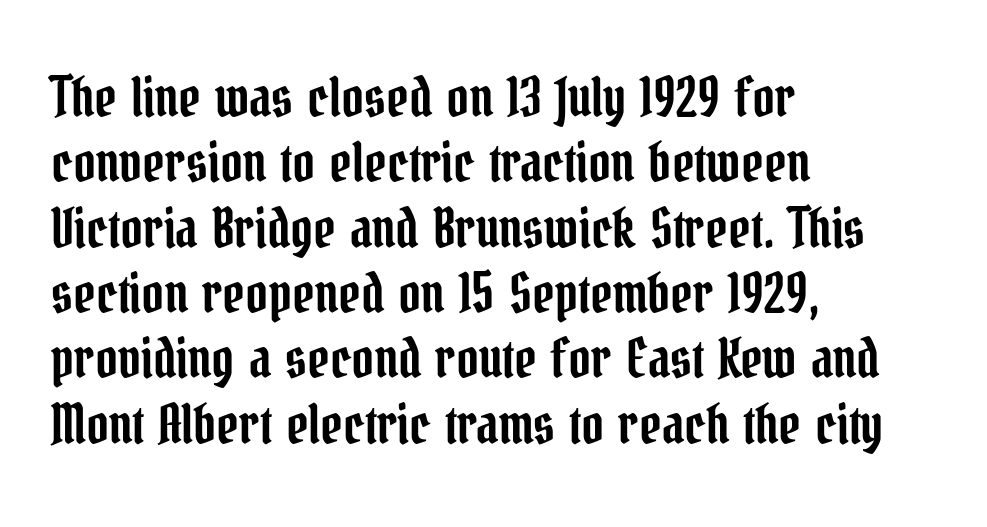
{"serif": "yes", "italic": "no", "width": "condensed", "stroke_contrast": "low", "x_height": "medium", "monospaced": "no", "underline": "no", "align": "left", "line_spacing_ratio": 1.21, "letter_spacing": "normal", "letter_spacing_em": 0.0, "glyph_px": 54}
